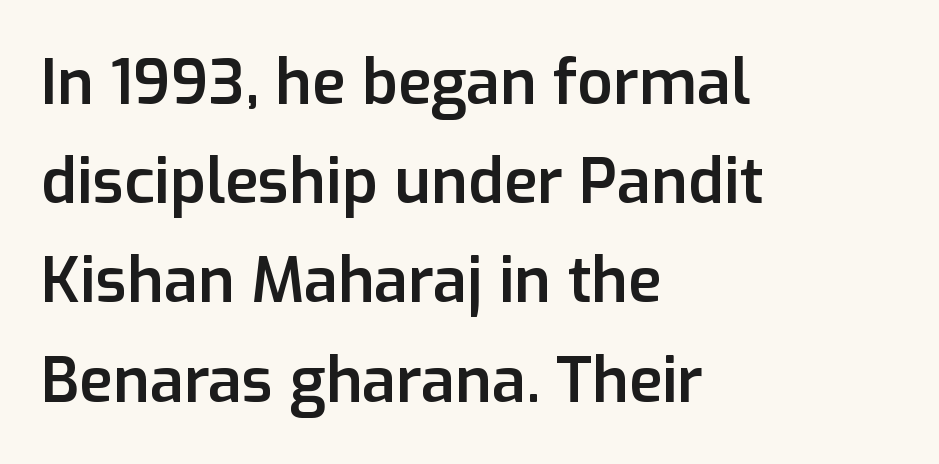
Q: Is the text bold? A: Semi-bold.
Q: Is the text italic (slanted)? A: No, it is upright.
Q: Is the typeface a serif or a sans-serif typeface? A: Sans-serif.
Q: Is the text underlined? A: No.
Q: How is the paragraph aligned? A: Left-aligned.
Q: Is the spacing between letters normal or unusually wide? A: Normal.
Q: Is the spacing between lines tight, normal or loose? A: Normal.
Q: Width (condensed, normal, or wide)? A: Normal.
Q: Stroke contrast? A: Low.
Q: x-height? A: Medium.
Q: Monospaced? A: No.
